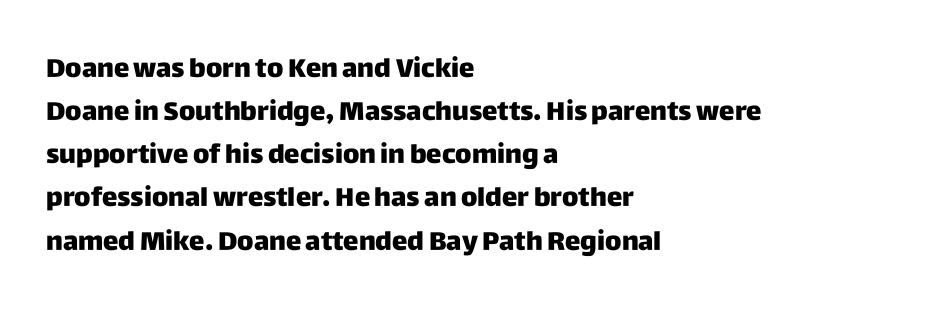
Q: Is the text italic (slanted)? A: No, it is upright.
Q: Is the text underlined? A: No.
Q: How is the paragraph aligned? A: Left-aligned.
Q: Is the spacing between letters normal or unusually wide? A: Normal.
Q: Is the spacing between lines tight, normal or loose? A: Normal.
